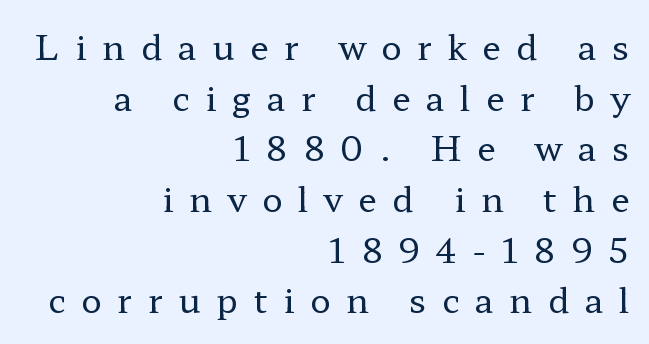
Q: Is the text bold? A: No.
Q: Is the text italic (slanted)? A: No, it is upright.
Q: Is the typeface a serif or a sans-serif typeface? A: Serif.
Q: Is the text underlined? A: No.
Q: How is the paragraph aligned? A: Right-aligned.
Q: Is the spacing between letters normal or unusually wide? A: Unusually wide.
Q: Is the spacing between lines tight, normal or loose? A: Normal.
Q: Width (condensed, normal, or wide)? A: Wide.
Q: Stroke contrast? A: Low.
Q: x-height? A: Medium.
Q: Monospaced? A: No.
